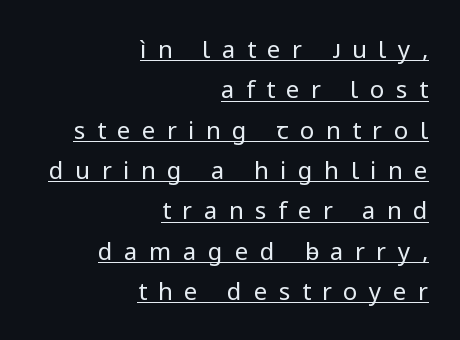
Q: Is the text bold? A: No.
Q: Is the text italic (slanted)? A: No, it is upright.
Q: Is the text underlined? A: Yes.
Q: How is the paragraph aligned? A: Right-aligned.
Q: Is the spacing between letters normal or unusually wide? A: Unusually wide.
Q: Is the spacing between lines tight, normal or loose? A: Normal.
